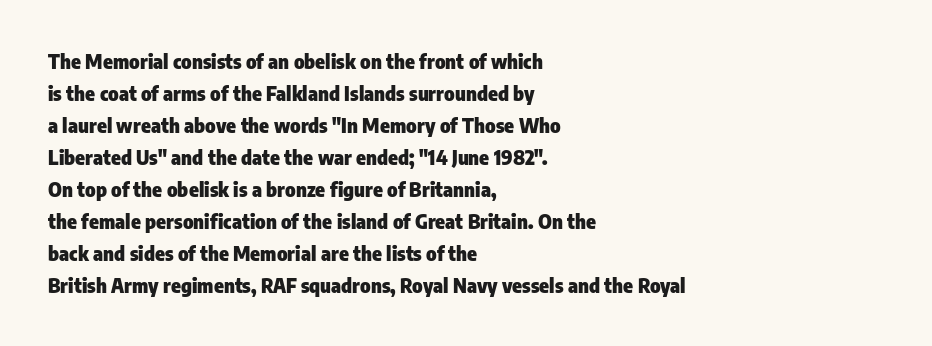
{"italic": "no", "bold": "yes", "underline": "no", "align": "left", "line_spacing": "normal", "line_spacing_ratio": 1.6, "letter_spacing": "normal", "letter_spacing_em": 0.0, "glyph_px": 20}
